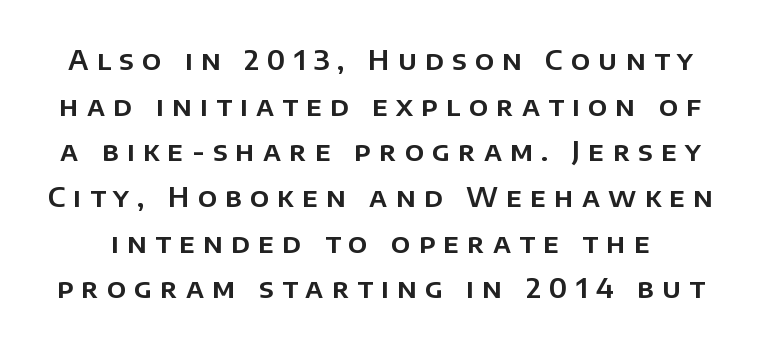
If you drew a line through each stem, it would be perfectly vertical. The tracking jumps out immediately: characters are airy and widely separated. The space directly below the letters is spotless. Quick note: interline space is typical.
